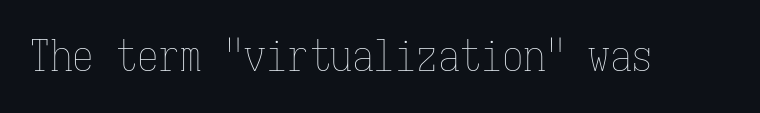
The image shows 43 px thin, condensed type, upright, monospaced; set normal letter spacing, not underlined; low stroke contrast and a medium x-height.
